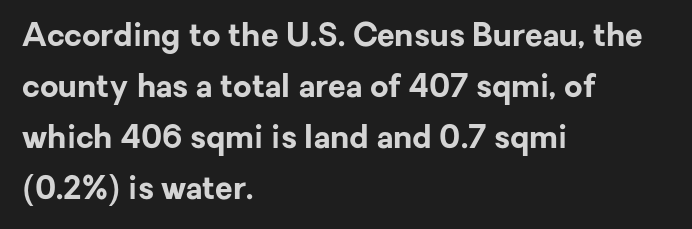
{"serif": "no", "italic": "no", "bold": "yes", "weight": "bold", "width": "normal", "stroke_contrast": "low", "x_height": "medium", "monospaced": "no", "underline": "no", "align": "left", "line_spacing": "normal", "line_spacing_ratio": 1.59, "letter_spacing": "normal", "letter_spacing_em": 0.0, "glyph_px": 32}
